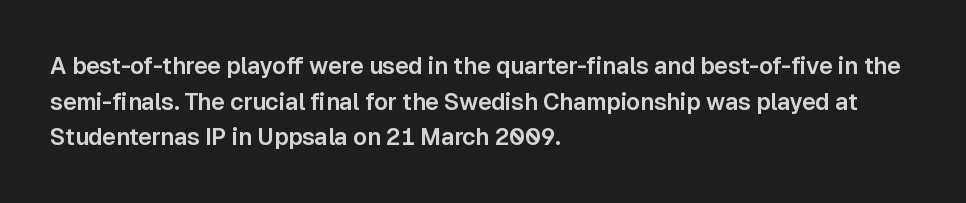
{"italic": "no", "underline": "no", "align": "left", "line_spacing": "normal", "line_spacing_ratio": 1.55, "letter_spacing": "normal", "letter_spacing_em": 0.0, "glyph_px": 23}
